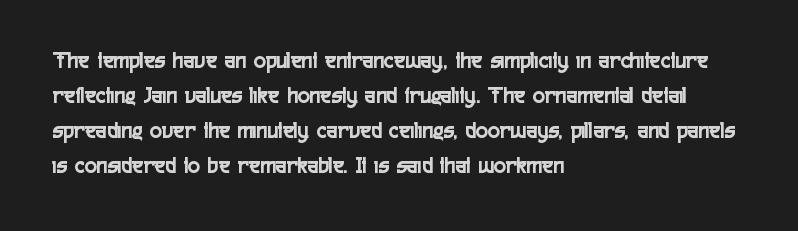
{"italic": "no", "underline": "no", "align": "left", "line_spacing": "normal", "line_spacing_ratio": 1.52, "letter_spacing": "normal", "letter_spacing_em": 0.0, "glyph_px": 23}
